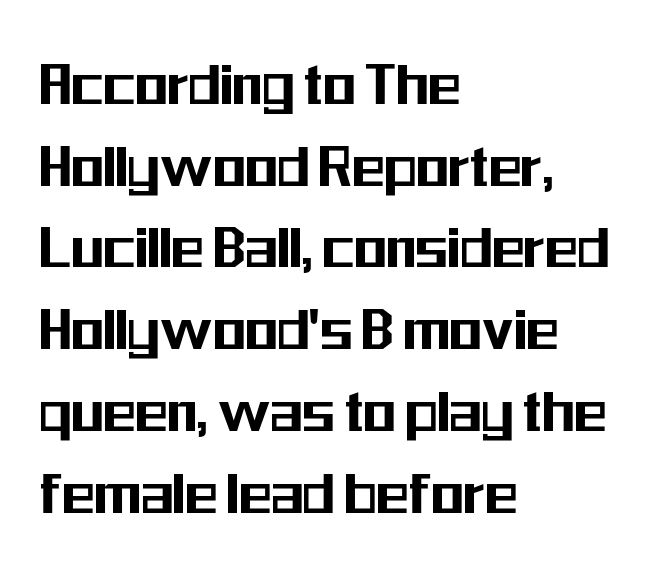
Q: Is the text italic (slanted)? A: No, it is upright.
Q: Is the typeface a serif or a sans-serif typeface? A: Sans-serif.
Q: Is the text underlined? A: No.
Q: How is the paragraph aligned? A: Left-aligned.
Q: Is the spacing between letters normal or unusually wide? A: Normal.
Q: Width (condensed, normal, or wide)? A: Condensed.
Q: Stroke contrast? A: Medium.
Q: x-height? A: Medium.
Q: Monospaced? A: No.
